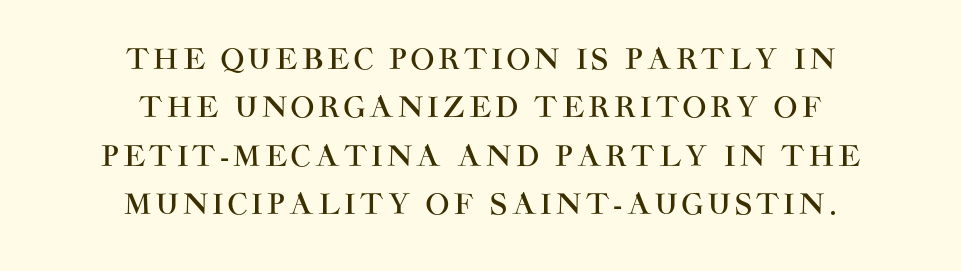
The rendering positions every line midway between the sides. Proportional: the letters do not fall into vertical columns. The gap between lines stays unmarked. Upright lettering throughout. The typeface chosen for these lines omits serifs.
